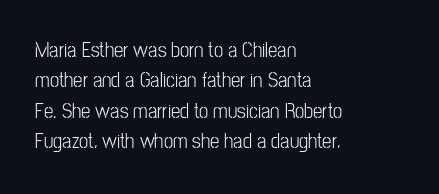
Q: Is the text italic (slanted)? A: No, it is upright.
Q: Is the text underlined? A: No.
Q: How is the paragraph aligned? A: Left-aligned.
Q: Is the spacing between letters normal or unusually wide? A: Normal.
Q: Is the spacing between lines tight, normal or loose? A: Normal.
